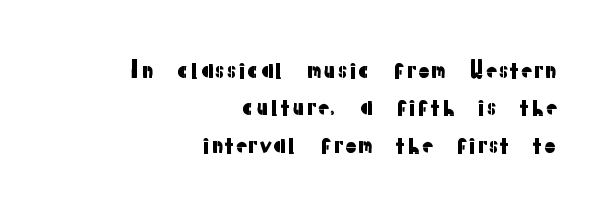
The paragraph has a hard right edge and a soft left edge. Does extra space separate the letters? No, they use regular spacing. The area under the type is left untouched. Tall strokes in this sample are plumb rather than angled. If you measured baseline to baseline, you'd find a middling distance.
